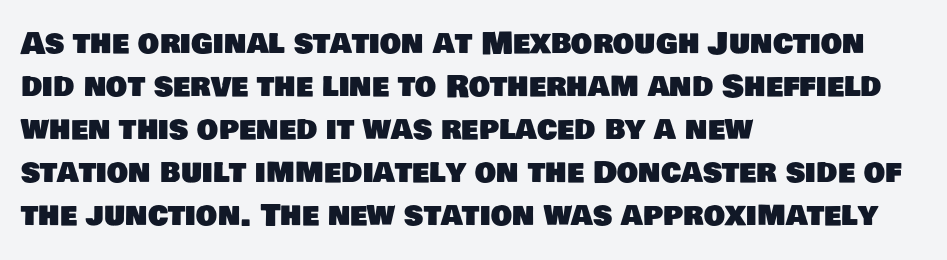
{"serif": "no", "width": "normal", "stroke_contrast": "low", "x_height": "large", "monospaced": "no", "underline": "no", "align": "left", "line_spacing": "normal", "line_spacing_ratio": 1.43, "letter_spacing": "normal", "letter_spacing_em": 0.0, "glyph_px": 30}
